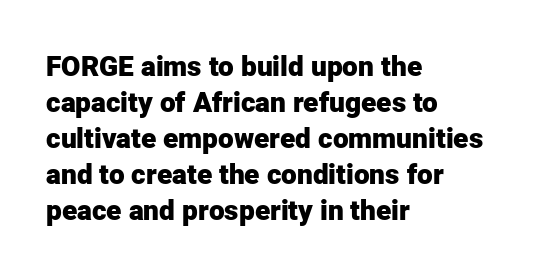
Q: Is the text bold? A: Yes.
Q: Is the text italic (slanted)? A: No, it is upright.
Q: Is the typeface a serif or a sans-serif typeface? A: Sans-serif.
Q: Is the text underlined? A: No.
Q: How is the paragraph aligned? A: Left-aligned.
Q: Is the spacing between letters normal or unusually wide? A: Normal.
Q: Is the spacing between lines tight, normal or loose? A: Normal.
Q: Width (condensed, normal, or wide)? A: Normal.
Q: Stroke contrast? A: Low.
Q: x-height? A: Medium.
Q: Monospaced? A: No.
